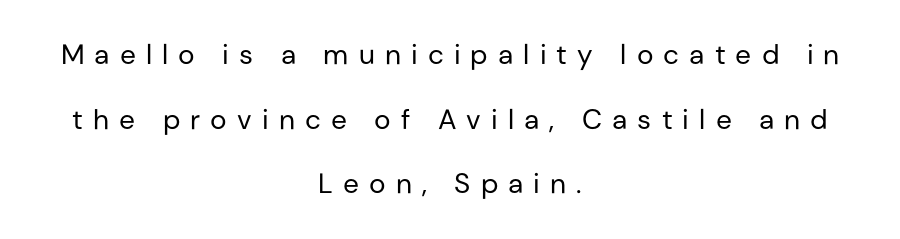
Q: Is the text bold? A: No.
Q: Is the text italic (slanted)? A: No, it is upright.
Q: Is the typeface a serif or a sans-serif typeface? A: Sans-serif.
Q: Is the text underlined? A: No.
Q: How is the paragraph aligned? A: Centered.
Q: Is the spacing between letters normal or unusually wide? A: Unusually wide.
Q: Is the spacing between lines tight, normal or loose? A: Loose.
Q: Width (condensed, normal, or wide)? A: Normal.
Q: Stroke contrast? A: Low.
Q: x-height? A: Medium.
Q: Monospaced? A: No.
